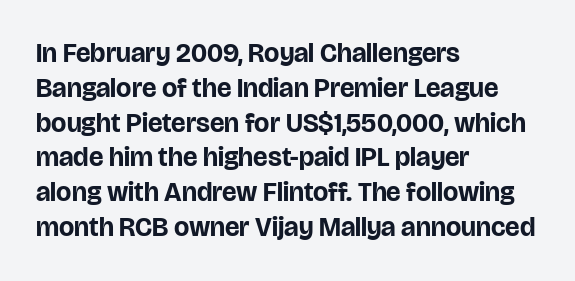
Q: Is the text bold? A: Yes.
Q: Is the text italic (slanted)? A: No, it is upright.
Q: Is the text underlined? A: No.
Q: How is the paragraph aligned? A: Left-aligned.
Q: Is the spacing between letters normal or unusually wide? A: Normal.
Q: Is the spacing between lines tight, normal or loose? A: Normal.
